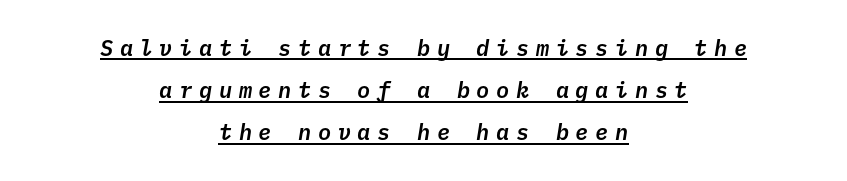
Q: Is the text italic (slanted)? A: Yes, it leans right by about 10 degrees.
Q: Is the text underlined? A: Yes.
Q: How is the paragraph aligned? A: Centered.
Q: Is the spacing between letters normal or unusually wide? A: Unusually wide.
Q: Is the spacing between lines tight, normal or loose? A: Loose.
